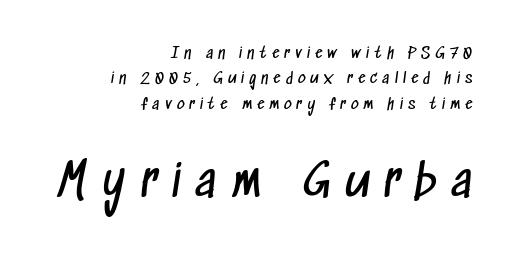
{"serif": "no", "bold": "no", "weight": "regular", "width": "condensed", "stroke_contrast": "low", "x_height": "medium", "monospaced": "no", "underline": "no", "align": "right", "line_spacing": "normal", "line_spacing_ratio": 1.7, "letter_spacing": "wide", "letter_spacing_em": 0.34, "larger_block": "second", "size_ratio": 2.93, "glyph_px": 44}
